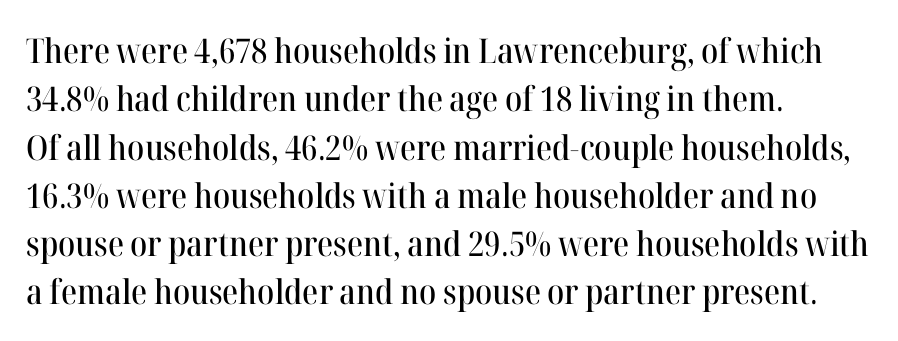
{"serif": "yes", "italic": "no", "width": "normal", "stroke_contrast": "high", "x_height": "medium", "monospaced": "no", "underline": "no", "align": "left", "line_spacing": "normal", "line_spacing_ratio": 1.42, "letter_spacing": "normal", "letter_spacing_em": 0.0, "glyph_px": 34}
